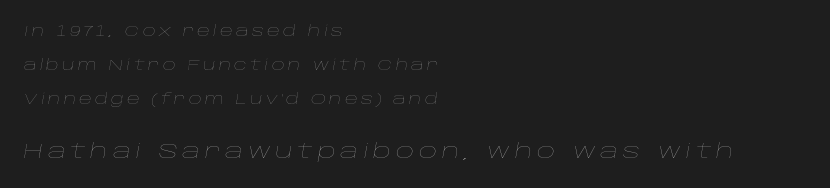
{"italic": "yes", "lean": "right", "slant_degrees": 10, "bold": "no", "underline": "no", "align": "left", "line_spacing": "loose", "line_spacing_ratio": 2.43, "letter_spacing": "wide", "letter_spacing_em": 0.23, "larger_block": "second", "size_ratio": 1.43, "glyph_px": 20}
